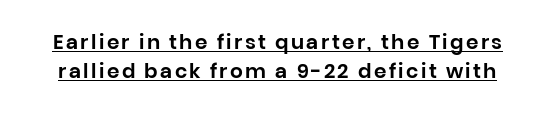
The image shows 20 px text type, upright; set normal line spacing (1.44x), underlined.
